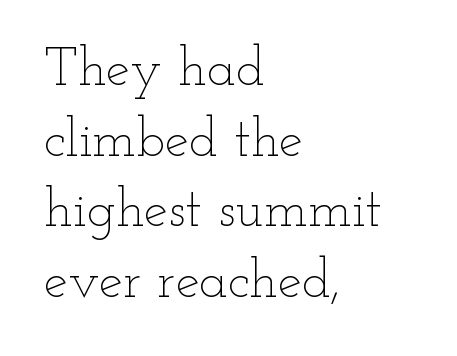
The image shows 54 px thin, wide type, upright; set left-aligned, normal line spacing (1.31x), normal letter spacing, not underlined; low stroke contrast and a small x-height.
